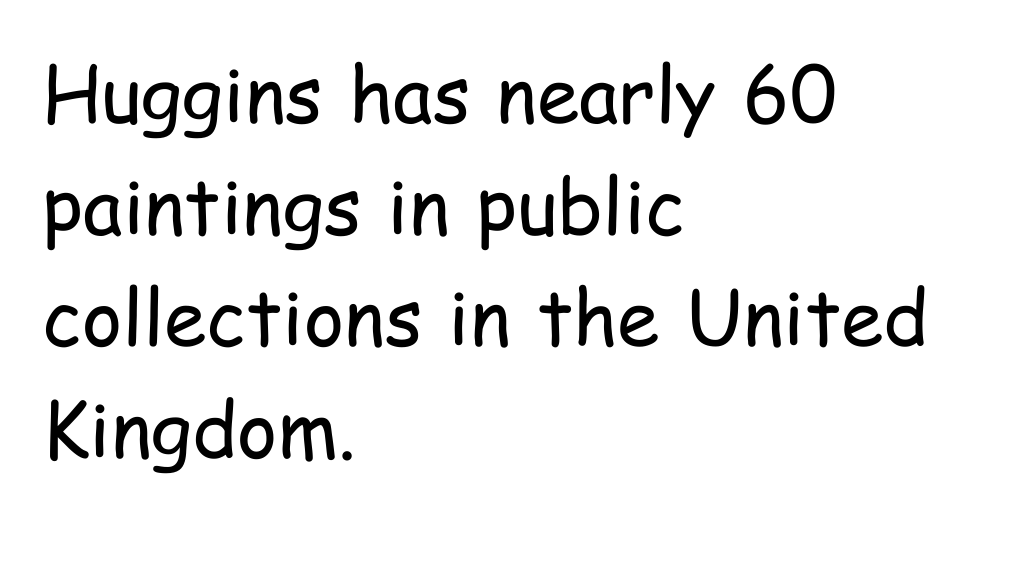
Q: Is the text bold? A: No.
Q: Is the text italic (slanted)? A: No, it is upright.
Q: Is the typeface a serif or a sans-serif typeface? A: Sans-serif.
Q: Is the text underlined? A: No.
Q: How is the paragraph aligned? A: Left-aligned.
Q: Is the spacing between letters normal or unusually wide? A: Normal.
Q: Is the spacing between lines tight, normal or loose? A: Normal.
Q: Width (condensed, normal, or wide)? A: Condensed.
Q: Stroke contrast? A: Low.
Q: x-height? A: Medium.
Q: Monospaced? A: No.
